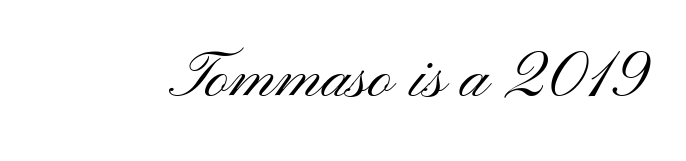
Nothing unusual about the tracking: characters are spaced as the font intends. Note: no serifs on the glyphs. Unbolded letterforms with no extra heft. The face used here is proportionally spaced, like ordinary book or web type.
